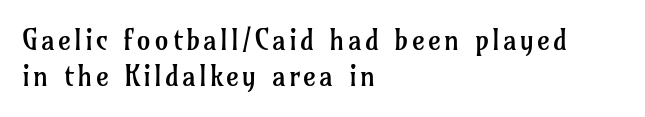
{"serif": "yes", "italic": "no", "bold": "no", "weight": "regular", "width": "normal", "stroke_contrast": "low", "x_height": "medium", "monospaced": "no", "underline": "no", "align": "left", "line_spacing": "normal", "line_spacing_ratio": 1.29, "glyph_px": 28}
